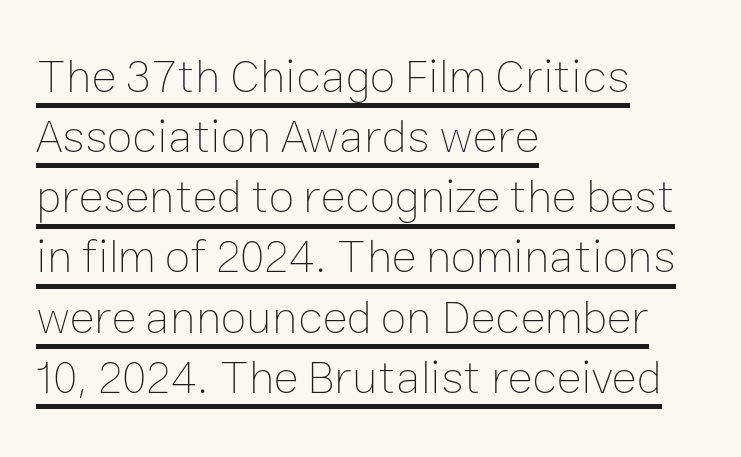
Q: Is the text bold? A: No.
Q: Is the text italic (slanted)? A: No, it is upright.
Q: Is the text underlined? A: Yes.
Q: How is the paragraph aligned? A: Left-aligned.
Q: Is the spacing between letters normal or unusually wide? A: Normal.
Q: Is the spacing between lines tight, normal or loose? A: Normal.
Q: Width (condensed, normal, or wide)? A: Normal.
Q: Stroke contrast? A: Low.
Q: x-height? A: Medium.
Q: Monospaced? A: No.
